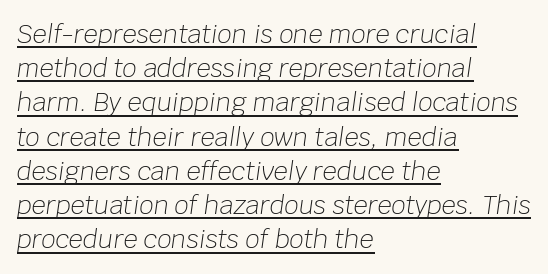
The image shows 25 px text type, italic (leaning right); set left-aligned, normal line spacing (1.37x), normal letter spacing, underlined.
